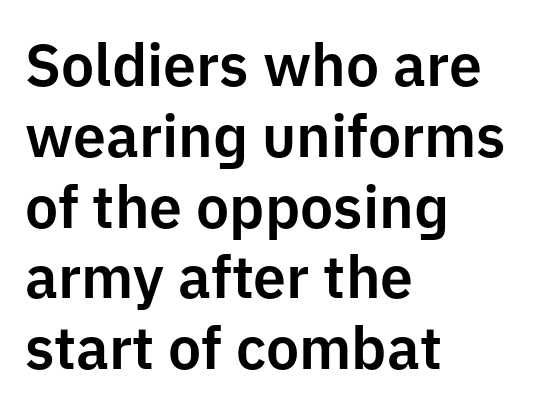
Q: Is the text italic (slanted)? A: No, it is upright.
Q: Is the typeface a serif or a sans-serif typeface? A: Sans-serif.
Q: Is the text underlined? A: No.
Q: How is the paragraph aligned? A: Left-aligned.
Q: Is the spacing between letters normal or unusually wide? A: Normal.
Q: Width (condensed, normal, or wide)? A: Normal.
Q: Stroke contrast? A: Low.
Q: x-height? A: Medium.
Q: Monospaced? A: No.
